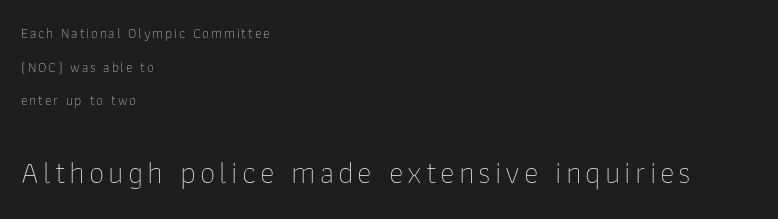
Q: Is the text bold? A: No.
Q: Is the text italic (slanted)? A: No, it is upright.
Q: Is the typeface a serif or a sans-serif typeface? A: Sans-serif.
Q: Is the text underlined? A: No.
Q: How is the paragraph aligned? A: Left-aligned.
Q: Is the spacing between lines tight, normal or loose? A: Loose.
Q: Which block of text is set in a larger size, the first (top) or the second (bottom)? A: The second (bottom) one.
Q: Width (condensed, normal, or wide)? A: Normal.
Q: Stroke contrast? A: Low.
Q: x-height? A: Medium.
Q: Monospaced? A: No.
